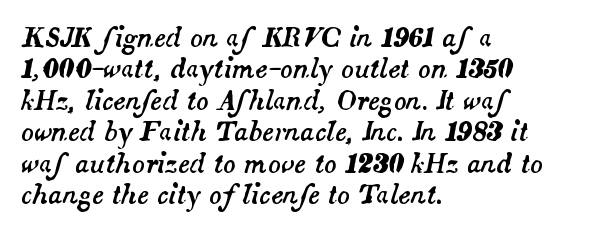
{"italic": "yes", "lean": "right", "slant_degrees": 14, "underline": "no", "align": "left", "line_spacing_ratio": 1.21, "letter_spacing": "normal", "letter_spacing_em": 0.0, "glyph_px": 26}
